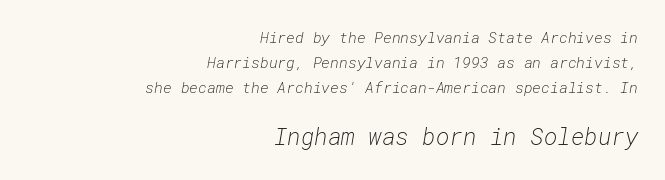
{"italic": "yes", "lean": "right", "slant_degrees": 10, "bold": "no", "underline": "no", "align": "right", "line_spacing": "normal", "line_spacing_ratio": 1.66, "letter_spacing": "normal", "letter_spacing_em": 0.0, "larger_block": "second", "size_ratio": 1.53, "glyph_px": 23}
